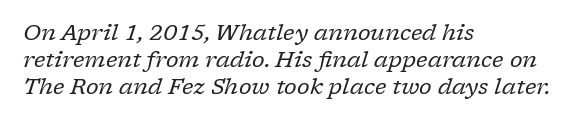
{"italic": "yes", "lean": "right", "slant_degrees": 17, "bold": "no", "underline": "no", "align": "left", "line_spacing_ratio": 1.22, "letter_spacing": "normal", "letter_spacing_em": 0.0, "glyph_px": 22}
